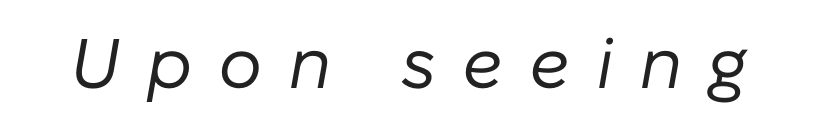
{"italic": "yes", "lean": "right", "slant_degrees": 10, "bold": "no", "weight": "regular", "width": "normal", "stroke_contrast": "low", "x_height": "medium", "monospaced": "no", "underline": "no", "letter_spacing": "wide", "letter_spacing_em": 0.36, "glyph_px": 70}
